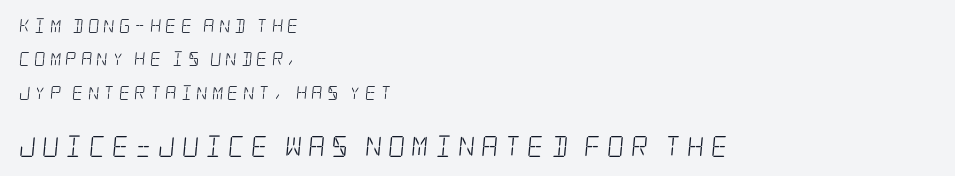
The later block is typeset at a bigger size than the earlier block. The letters are spread apart with noticeably loose tracking. Just letters on the line, the space beneath them empty. Airy leading. Reading down the block, your eye returns to a fixed left position each line.
